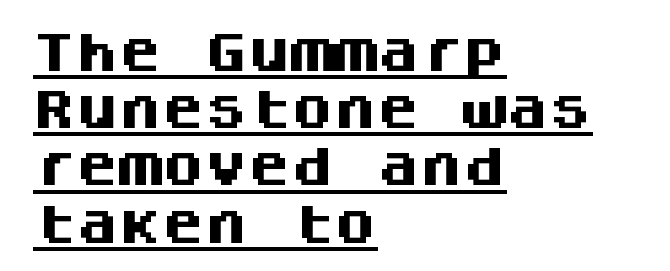
{"serif": "no", "italic": "no", "bold": "yes", "weight": "heavy", "width": "normal", "stroke_contrast": "medium", "x_height": "large", "monospaced": "yes", "underline": "yes", "align": "left", "line_spacing": "normal", "line_spacing_ratio": 1.33, "letter_spacing": "normal", "letter_spacing_em": 0.0, "glyph_px": 43}
